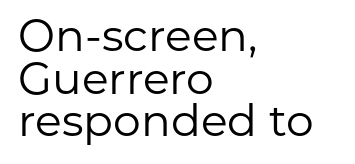
{"serif": "no", "italic": "no", "bold": "no", "weight": "regular", "width": "normal", "stroke_contrast": "low", "x_height": "medium", "monospaced": "no", "underline": "no", "align": "left", "line_spacing": "tight", "line_spacing_ratio": 0.97, "letter_spacing": "normal", "letter_spacing_em": 0.0, "glyph_px": 44}
